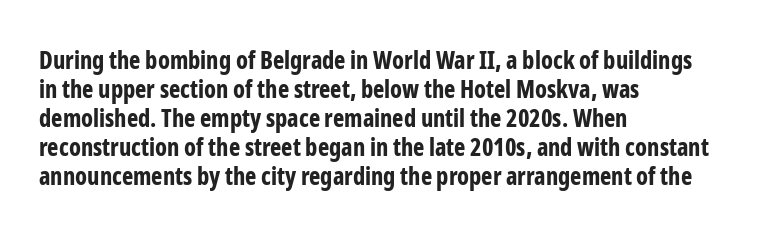
Bold? Absolutely — the strokes are thick and heavy. These lines are set flush left with a ragged right edge. Each row of text sits above clean, open space. There is no visible air inserted between adjacent glyphs. The type sits square on the baseline with zero lean.
